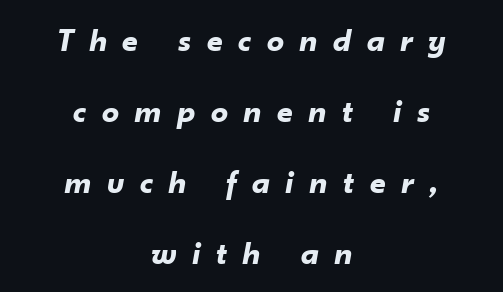
The image shows 34 px bold type, italic (leaning right); set centered, loose line spacing (2.09x), unusually wide letter spacing (+0.46 em), not underlined; low stroke contrast and a small x-height.
